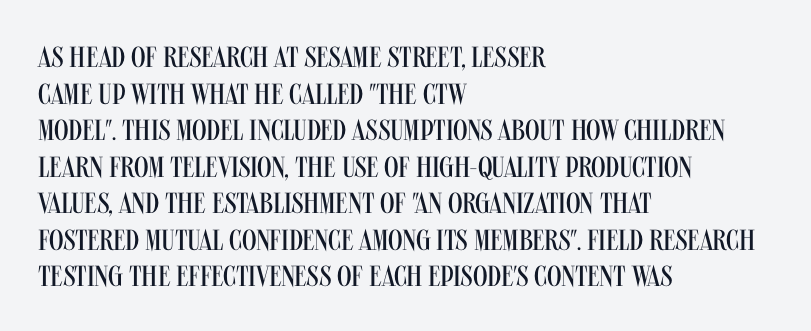
{"serif": "no", "italic": "no", "bold": "no", "weight": "regular", "width": "condensed", "stroke_contrast": "medium", "x_height": "large", "monospaced": "no", "underline": "no", "align": "left", "line_spacing": "normal", "line_spacing_ratio": 1.26, "letter_spacing": "normal", "letter_spacing_em": 0.0, "glyph_px": 29}
